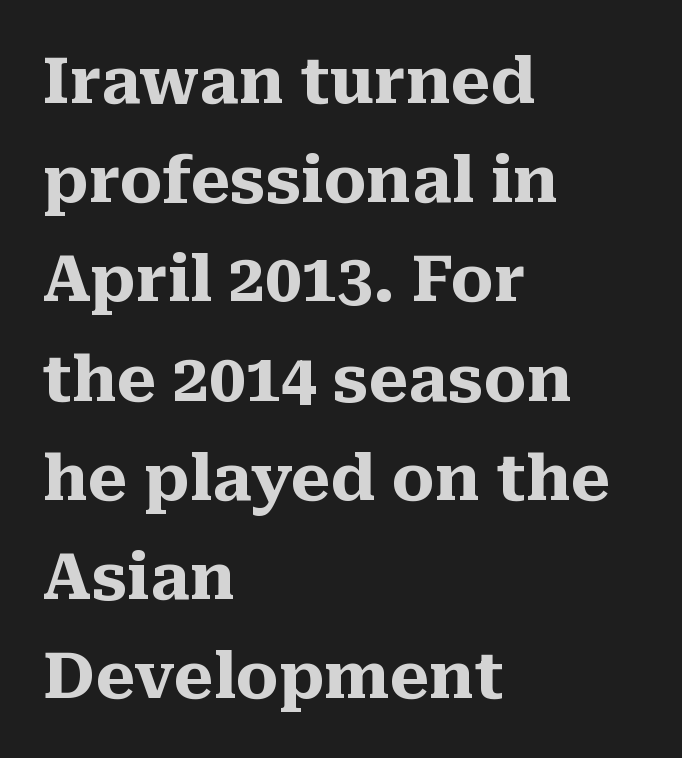
Q: Is the text bold? A: Yes.
Q: Is the text italic (slanted)? A: No, it is upright.
Q: Is the typeface a serif or a sans-serif typeface? A: Serif.
Q: Is the text underlined? A: No.
Q: How is the paragraph aligned? A: Left-aligned.
Q: Is the spacing between letters normal or unusually wide? A: Normal.
Q: Is the spacing between lines tight, normal or loose? A: Normal.
Q: Width (condensed, normal, or wide)? A: Normal.
Q: Stroke contrast? A: Medium.
Q: x-height? A: Medium.
Q: Monospaced? A: No.
